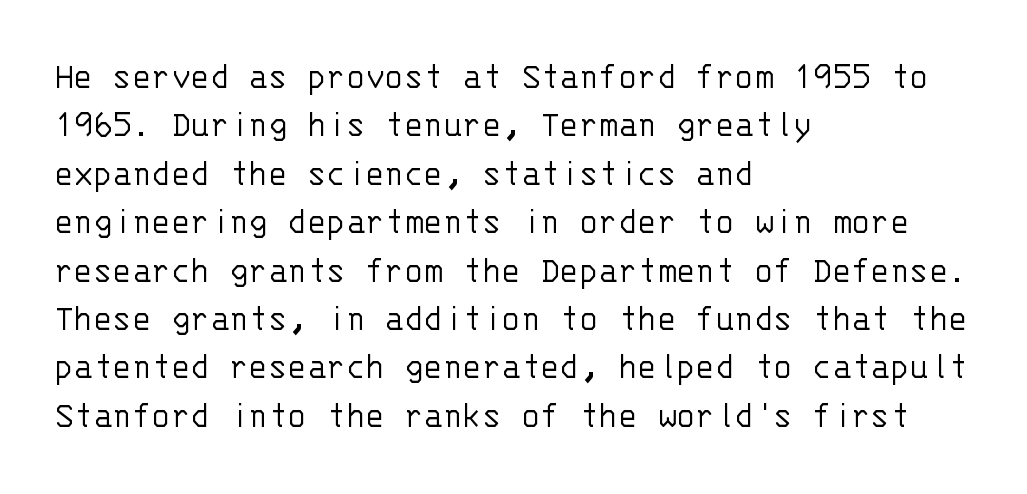
{"serif": "no", "italic": "no", "bold": "no", "weight": "light", "width": "normal", "stroke_contrast": "low", "x_height": "large", "monospaced": "yes", "underline": "no", "align": "left", "line_spacing_ratio": 1.21, "letter_spacing": "normal", "letter_spacing_em": 0.0, "glyph_px": 40}
